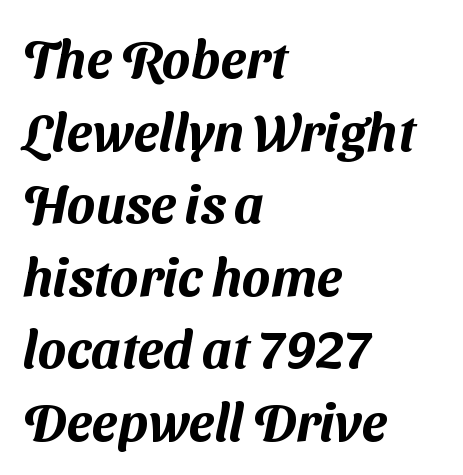
{"serif": "no", "width": "normal", "stroke_contrast": "medium", "x_height": "medium", "monospaced": "no", "underline": "no", "align": "left", "line_spacing": "normal", "line_spacing_ratio": 1.37, "letter_spacing": "normal", "letter_spacing_em": 0.0, "glyph_px": 53}
